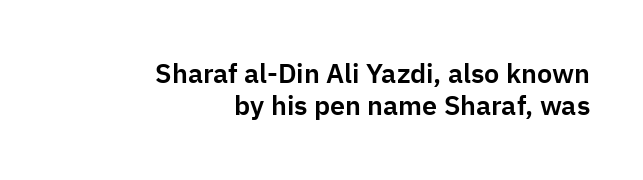
Leftover space on each line is placed entirely before the opening word. Quick note: underline off. Here the glyphs are tracked normally, forming tight word shapes. Unlike italic type, these characters show no tilt at all.
